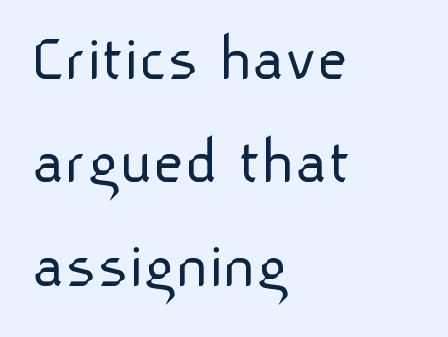
{"serif": "no", "italic": "no", "bold": "no", "weight": "light", "width": "normal", "stroke_contrast": "low", "x_height": "medium", "monospaced": "no", "underline": "no", "align": "left", "line_spacing": "normal", "line_spacing_ratio": 1.52, "letter_spacing": "normal", "letter_spacing_em": 0.0, "glyph_px": 68}
